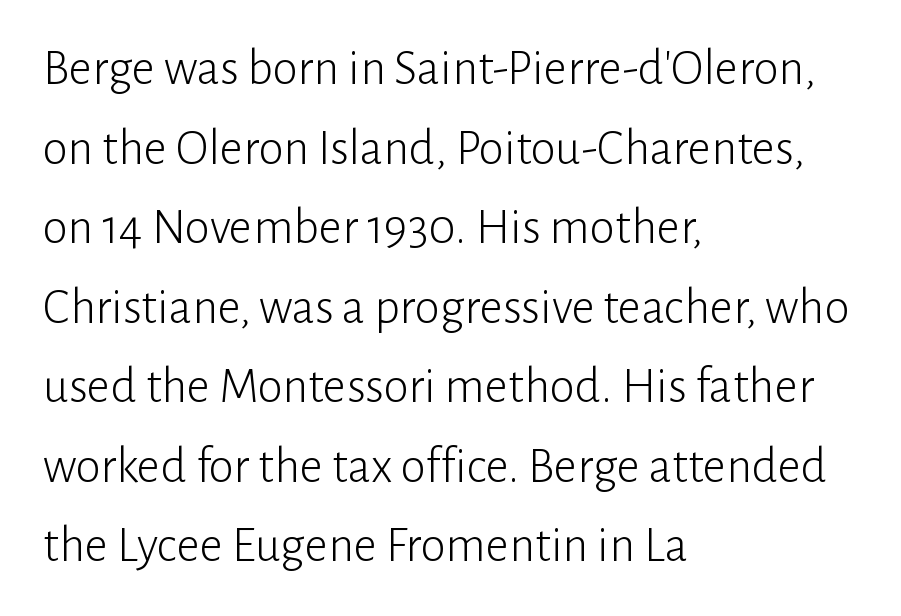
Stems and bowls with no extra thickness — not bold. Serifs: no, the terminals of the letterforms are clean. Posture: vertical. Varying glyph widths throughout — classic text-font behaviour. Each row of text sits above clean, open space. The lines in this sample share a left origin and differ only in where they stop.
